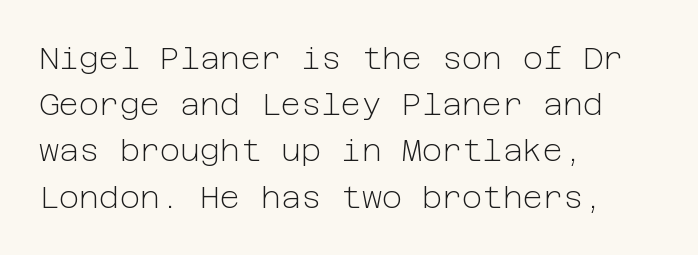
The image shows 31 px light sans-serif type, upright; set left-aligned, normal line spacing (1.49x), normal letter spacing, not underlined; low stroke contrast and a medium x-height.
